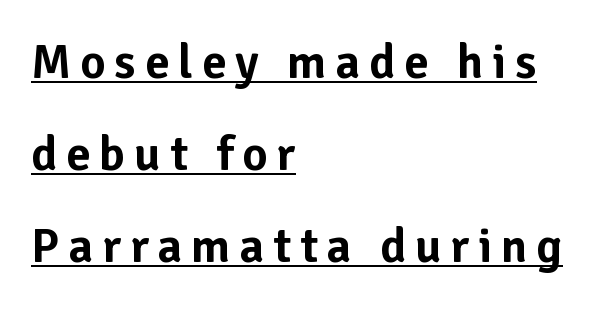
The image shows 49 px sans-serif type, upright; set left-aligned, line spacing 1.88x, underlined; low stroke contrast and a medium x-height.
